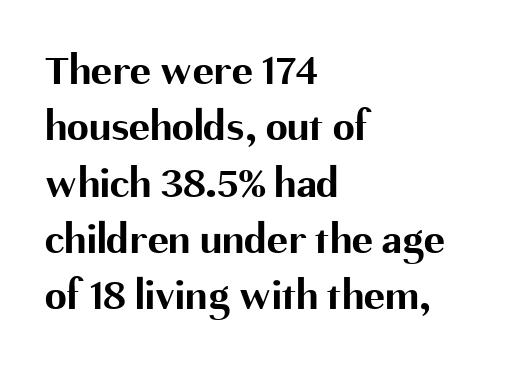
Q: Is the text bold? A: Yes.
Q: Is the text italic (slanted)? A: No, it is upright.
Q: Is the typeface a serif or a sans-serif typeface? A: Sans-serif.
Q: Is the text underlined? A: No.
Q: How is the paragraph aligned? A: Left-aligned.
Q: Is the spacing between letters normal or unusually wide? A: Normal.
Q: Is the spacing between lines tight, normal or loose? A: Normal.
Q: Width (condensed, normal, or wide)? A: Normal.
Q: Stroke contrast? A: Medium.
Q: x-height? A: Medium.
Q: Monospaced? A: No.
